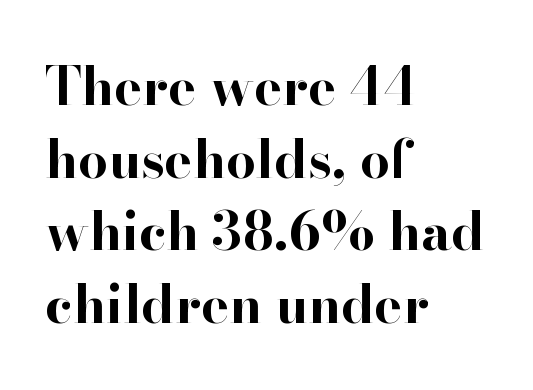
Q: Is the text bold? A: Yes.
Q: Is the text italic (slanted)? A: No, it is upright.
Q: Is the typeface a serif or a sans-serif typeface? A: Serif.
Q: Is the text underlined? A: No.
Q: How is the paragraph aligned? A: Left-aligned.
Q: Is the spacing between letters normal or unusually wide? A: Normal.
Q: Is the spacing between lines tight, normal or loose? A: Normal.
Q: Width (condensed, normal, or wide)? A: Normal.
Q: Stroke contrast? A: High.
Q: x-height? A: Small.
Q: Monospaced? A: No.
